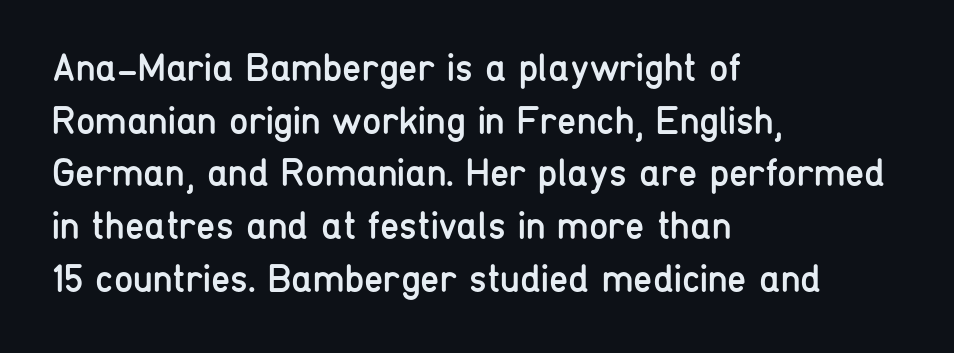
{"serif": "no", "italic": "no", "bold": "no", "weight": "regular", "width": "condensed", "stroke_contrast": "low", "x_height": "medium", "monospaced": "no", "underline": "no", "align": "left", "line_spacing": "normal", "line_spacing_ratio": 1.35, "letter_spacing": "normal", "letter_spacing_em": 0.0, "glyph_px": 39}
